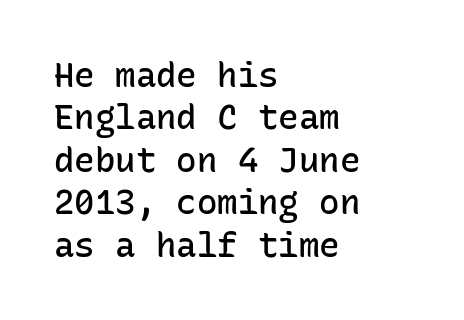
{"serif": "no", "italic": "no", "bold": "semi", "weight": "semibold", "width": "normal", "stroke_contrast": "low", "x_height": "medium", "monospaced": "yes", "underline": "no", "align": "left", "line_spacing": "normal", "line_spacing_ratio": 1.25, "letter_spacing": "normal", "letter_spacing_em": 0.0, "glyph_px": 34}
